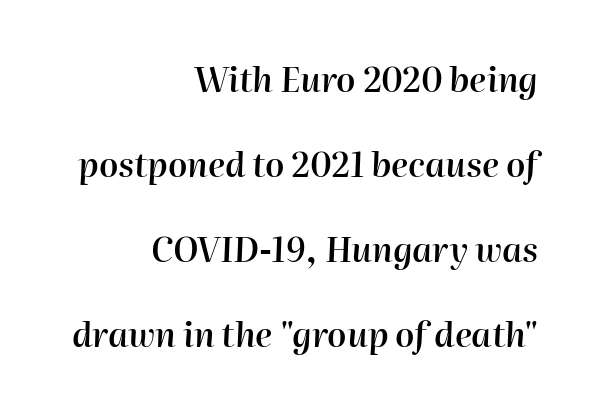
Q: Is the text bold? A: Semi-bold.
Q: Is the text italic (slanted)? A: Yes, it leans right by about 2 degrees.
Q: Is the text underlined? A: No.
Q: How is the paragraph aligned? A: Right-aligned.
Q: Is the spacing between letters normal or unusually wide? A: Normal.
Q: Is the spacing between lines tight, normal or loose? A: Loose.
Q: Width (condensed, normal, or wide)? A: Normal.
Q: Stroke contrast? A: High.
Q: x-height? A: Medium.
Q: Monospaced? A: No.
